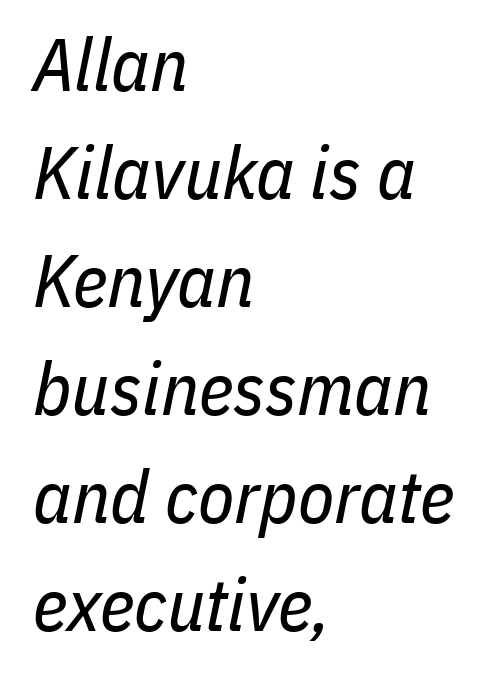
The image shows 74 px regular-weight, condensed type, italic (leaning right); set left-aligned, normal line spacing (1.46x), normal letter spacing, not underlined; low stroke contrast and a medium x-height.
